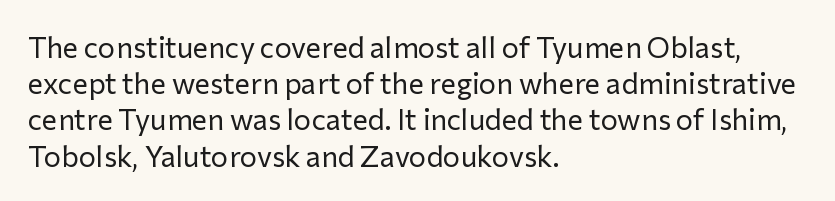
The image shows 29 px regular-weight sans-serif type, upright; set left-aligned, normal line spacing (1.25x), normal letter spacing, not underlined; low stroke contrast and a medium x-height.
